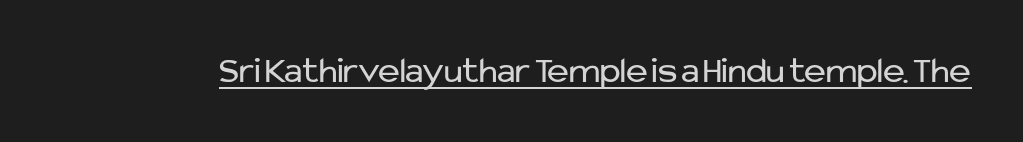
Q: Is the text bold? A: No.
Q: Is the text italic (slanted)? A: No, it is upright.
Q: Is the typeface a serif or a sans-serif typeface? A: Sans-serif.
Q: Is the text underlined? A: Yes.
Q: Is the spacing between letters normal or unusually wide? A: Normal.
Q: Width (condensed, normal, or wide)? A: Normal.
Q: Stroke contrast? A: Low.
Q: x-height? A: Medium.
Q: Monospaced? A: No.
